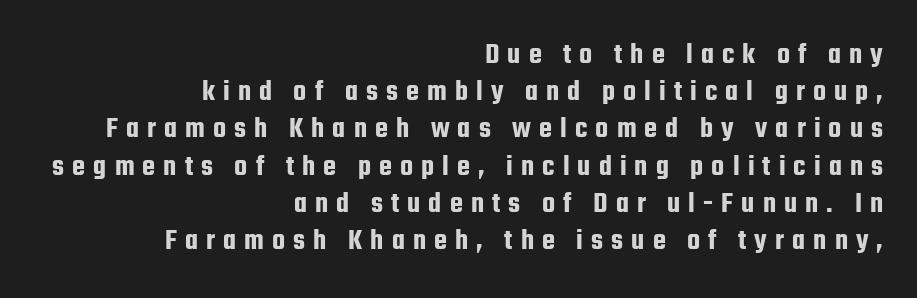
The image shows 30 px condensed sans-serif type, upright; set right-aligned, line spacing 1.24x, unusually wide letter spacing (+0.27 em), not underlined; low stroke contrast and a medium x-height.
